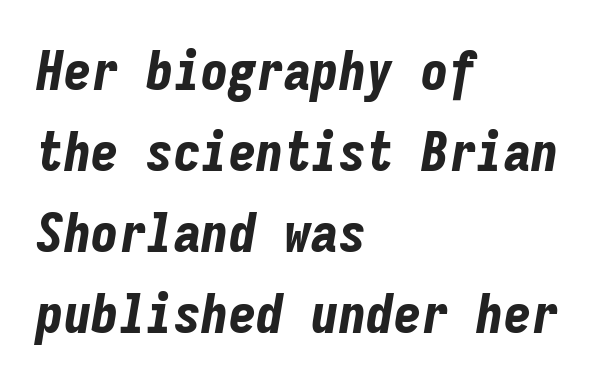
{"italic": "yes", "lean": "right", "slant_degrees": 9, "bold": "yes", "weight": "bold", "width": "condensed", "stroke_contrast": "low", "x_height": "medium", "monospaced": "yes", "underline": "no", "align": "left", "line_spacing": "normal", "line_spacing_ratio": 1.47, "letter_spacing": "normal", "letter_spacing_em": 0.0, "glyph_px": 55}
